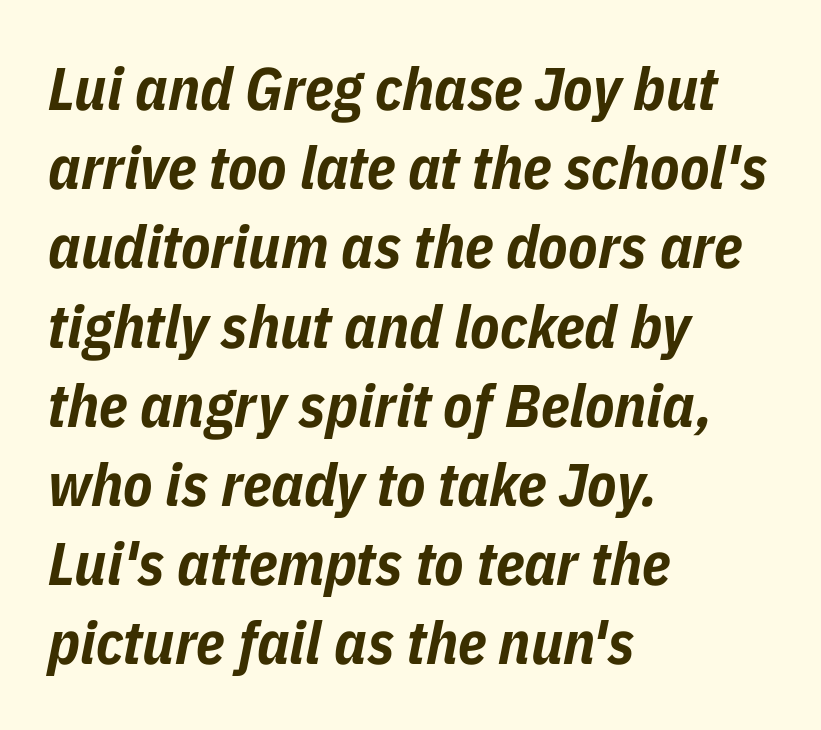
{"italic": "yes", "lean": "right", "slant_degrees": 11, "bold": "yes", "weight": "bold", "width": "condensed", "stroke_contrast": "low", "x_height": "medium", "monospaced": "no", "underline": "no", "align": "left", "line_spacing": "normal", "line_spacing_ratio": 1.32, "letter_spacing": "normal", "letter_spacing_em": 0.0, "glyph_px": 60}
